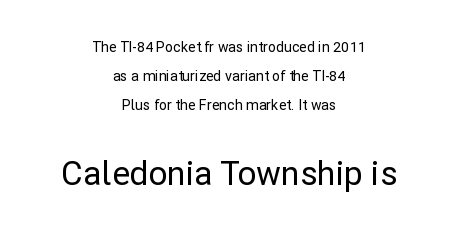
The face used here is a sans, in the tradition of grotesques and geometrics. This rendering uses center alignment, leaving both contours irregular but symmetric. Does extra space separate the letters? No, they use regular spacing. Between these two stacked blocks, the lower one wins on size. Proportional: the letters do not fall into vertical columns.
